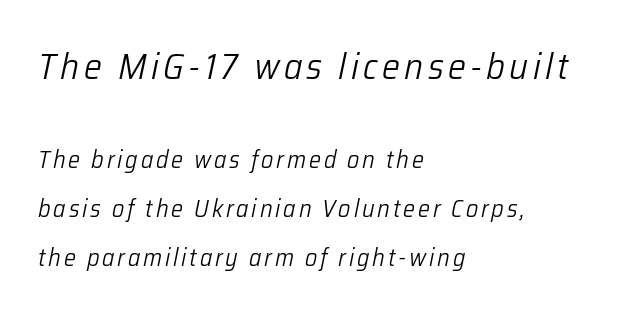
A typesetter would call this proportional, since set widths differ per character. Lines of text with bare space underneath. If you squint, the top block still reads clearly — it's the larger of the two. The rendering applies a slant to the glyphs. The strokes are not fattened; the text isn't bold.
